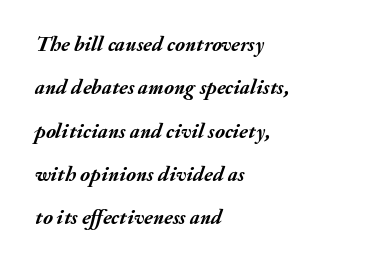
Q: Is the text bold? A: Yes.
Q: Is the text italic (slanted)? A: Yes, it leans right by about 20 degrees.
Q: Is the text underlined? A: No.
Q: How is the paragraph aligned? A: Left-aligned.
Q: Is the spacing between letters normal or unusually wide? A: Normal.
Q: Is the spacing between lines tight, normal or loose? A: Loose.
